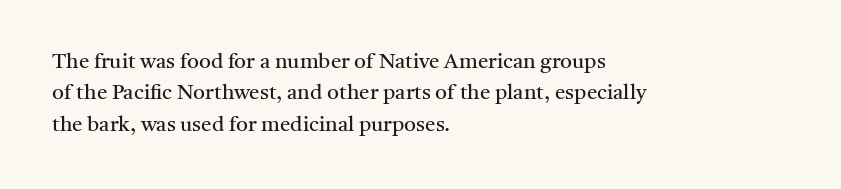
{"italic": "no", "bold": "no", "underline": "no", "align": "left", "line_spacing": "normal", "line_spacing_ratio": 1.5, "letter_spacing": "normal", "letter_spacing_em": 0.0, "glyph_px": 21}
